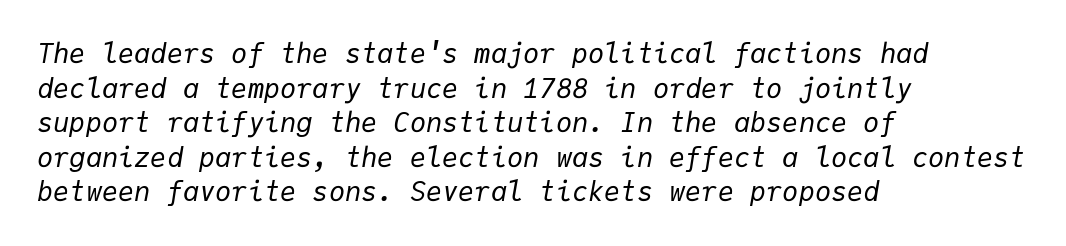
The image shows 27 px text type, italic (leaning right); set left-aligned, normal line spacing (1.28x), normal letter spacing, not underlined.
